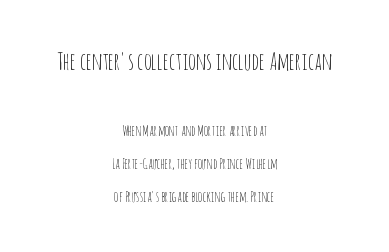
The image shows 24 px text type, upright; set centered, loose line spacing (2.37x), normal letter spacing, not underlined; the first (top) block is 1.71x larger.
